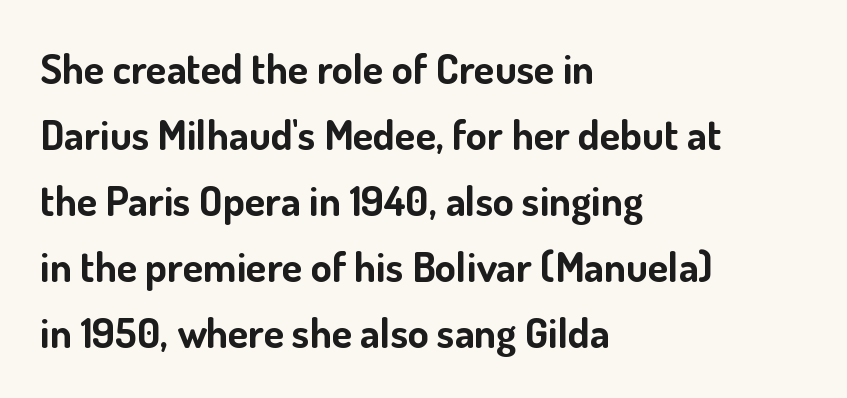
{"serif": "no", "italic": "no", "bold": "yes", "weight": "bold", "width": "normal", "stroke_contrast": "low", "x_height": "small", "monospaced": "no", "underline": "no", "align": "left", "line_spacing": "normal", "line_spacing_ratio": 1.57, "letter_spacing": "normal", "letter_spacing_em": 0.0, "glyph_px": 42}
